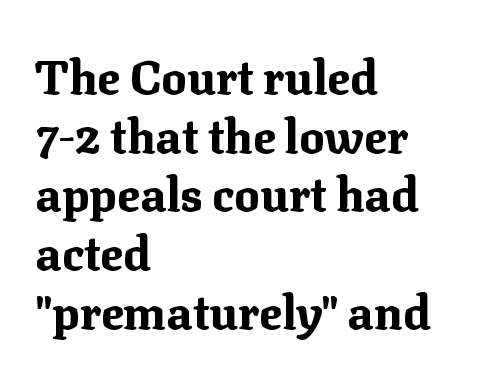
The image shows 47 px bold serif type, upright; set left-aligned, normal line spacing (1.25x), normal letter spacing, not underlined; medium stroke contrast and a medium x-height.
